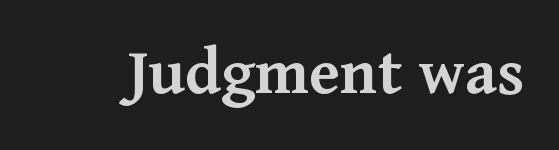
Q: Is the text bold? A: Semi-bold.
Q: Is the text italic (slanted)? A: No, it is upright.
Q: Is the typeface a serif or a sans-serif typeface? A: Serif.
Q: Is the text underlined? A: No.
Q: Is the spacing between letters normal or unusually wide? A: Normal.
Q: Width (condensed, normal, or wide)? A: Normal.
Q: Stroke contrast? A: Medium.
Q: x-height? A: Medium.
Q: Monospaced? A: No.
